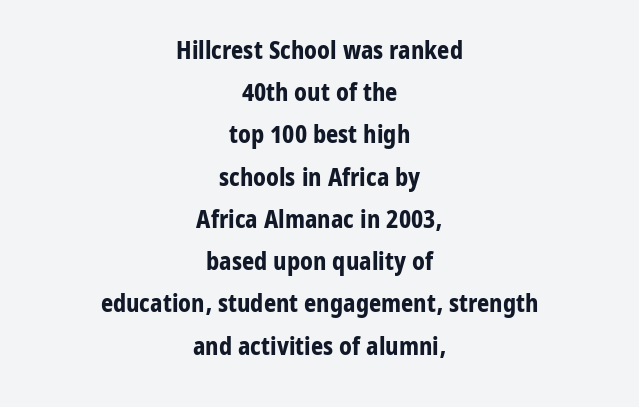
Posture: straight, roman, zero tilt. Unmarked baselines from the first word to the last. Heavy, bold letterforms. This sample uses plain, unmodified letter spacing. Casual observation: everything's sitting right in the middle.
